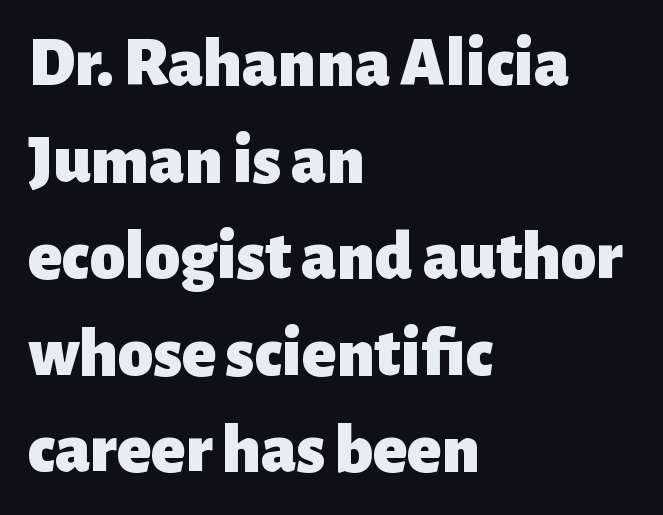
{"serif": "no", "italic": "no", "bold": "yes", "weight": "heavy", "width": "normal", "stroke_contrast": "low", "x_height": "medium", "monospaced": "no", "underline": "no", "align": "left", "line_spacing": "normal", "line_spacing_ratio": 1.36, "letter_spacing": "normal", "letter_spacing_em": 0.0, "glyph_px": 71}
